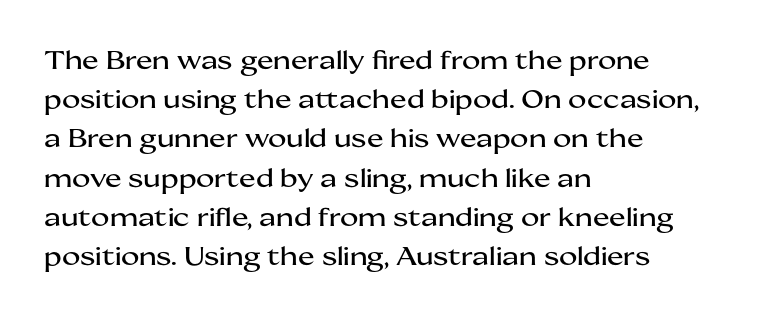
Q: Is the text italic (slanted)? A: No, it is upright.
Q: Is the text underlined? A: No.
Q: How is the paragraph aligned? A: Left-aligned.
Q: Is the spacing between letters normal or unusually wide? A: Normal.
Q: Is the spacing between lines tight, normal or loose? A: Normal.
